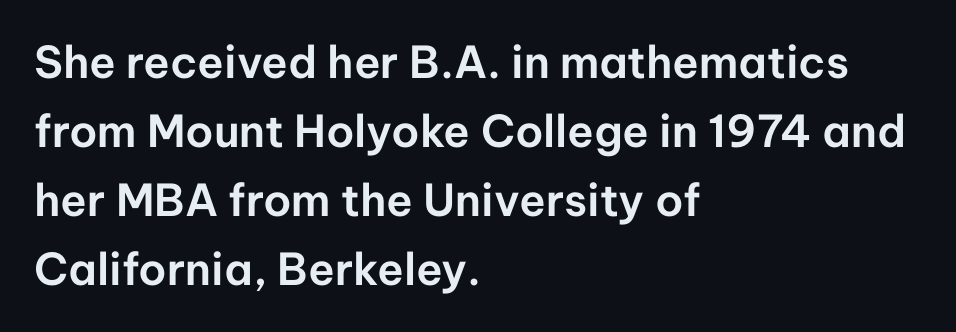
Q: Is the text italic (slanted)? A: No, it is upright.
Q: Is the typeface a serif or a sans-serif typeface? A: Sans-serif.
Q: Is the text underlined? A: No.
Q: How is the paragraph aligned? A: Left-aligned.
Q: Is the spacing between letters normal or unusually wide? A: Normal.
Q: Is the spacing between lines tight, normal or loose? A: Normal.
Q: Width (condensed, normal, or wide)? A: Normal.
Q: Stroke contrast? A: Low.
Q: x-height? A: Medium.
Q: Monospaced? A: No.
